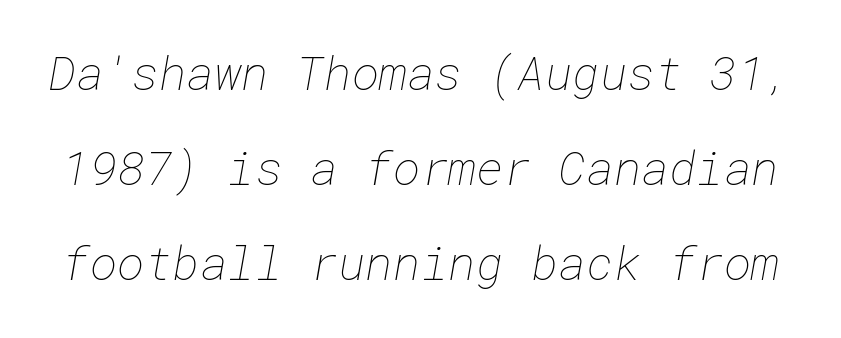
{"bold": "no", "weight": "thin", "width": "normal", "stroke_contrast": "low", "x_height": "medium", "underline": "no", "line_spacing": "loose", "line_spacing_ratio": 2.02, "letter_spacing": "normal", "letter_spacing_em": 0.0, "glyph_px": 47}
